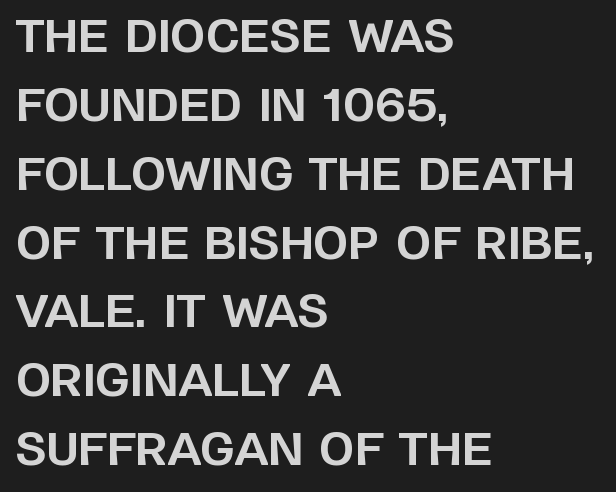
The space beneath each line is pristine and unruled. Do the characters align in a grid? No, the font is proportional. Compared with typical paragraphs, the rows here are spaced about the same. Ordinary non-slanted type is in use. Check where the strokes stop: nothing finishes them off — pure sans.
